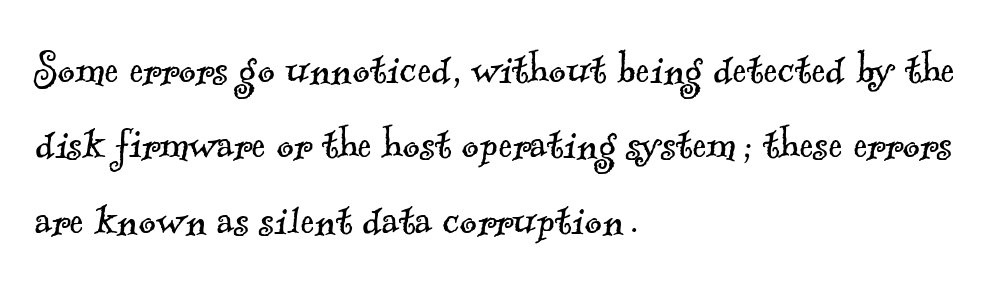
The type is set solid horizontally, with unmodified tracking. This is not heavy type; no bold has been used. Note the varied advance widths — an 'i' is clearly narrower than an 'm'. In terms of letterform style, serifs are clearly present. These lines stack with their left ends in a neat column. The rendering uses a moderate line-height, typical for paragraphs.
